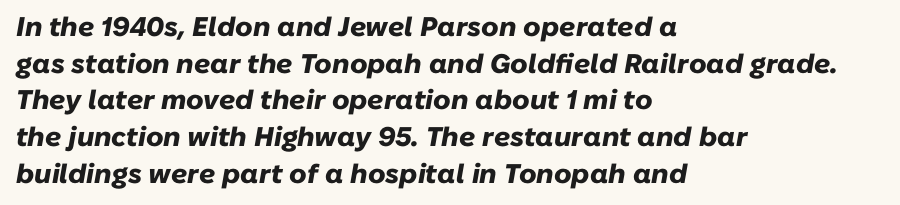
{"italic": "yes", "lean": "right", "slant_degrees": 10, "bold": "yes", "underline": "no", "align": "left", "line_spacing": "normal", "line_spacing_ratio": 1.36, "letter_spacing": "normal", "letter_spacing_em": 0.0, "glyph_px": 27}
